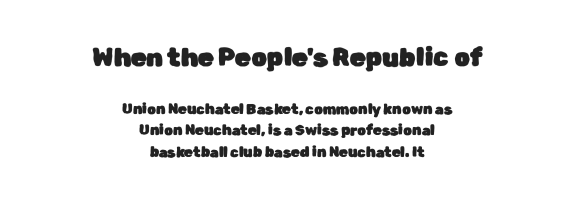
The image shows 25 px text type, upright; set centered, normal line spacing (1.52x), normal letter spacing, not underlined; the first (top) block is 1.79x larger.
